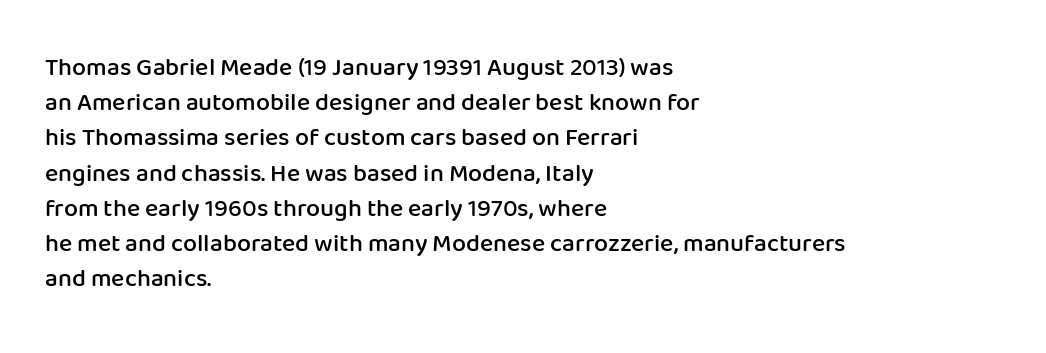
Q: Is the text bold? A: Semi-bold.
Q: Is the text italic (slanted)? A: No, it is upright.
Q: Is the text underlined? A: No.
Q: How is the paragraph aligned? A: Left-aligned.
Q: Is the spacing between letters normal or unusually wide? A: Normal.
Q: Is the spacing between lines tight, normal or loose? A: Normal.
